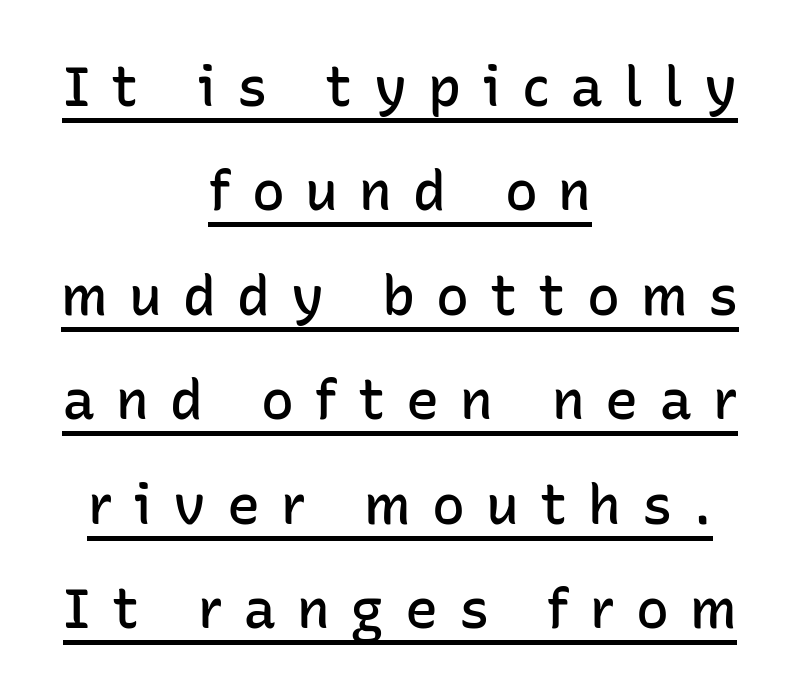
The glyphs in this specimen are sans serif. Underlined type. Caption: multi-line text, centered on the measure. Upright lettering throughout.
